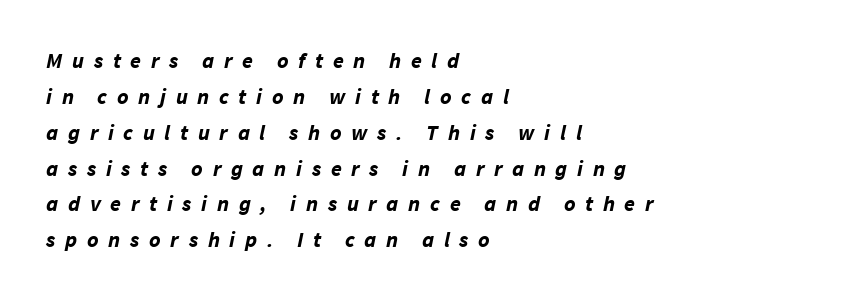
Weight check: bold — yes, fully. Any mark beneath the type? The region is blank. Horizontally, the lines are justified to the leading edge only. Baseline-to-baseline distance is the conventional proportion of letter height. Is the letter spacing exaggerated? Yes — the characters are pushed far apart. Looking at the ascenders, they clearly lean.
